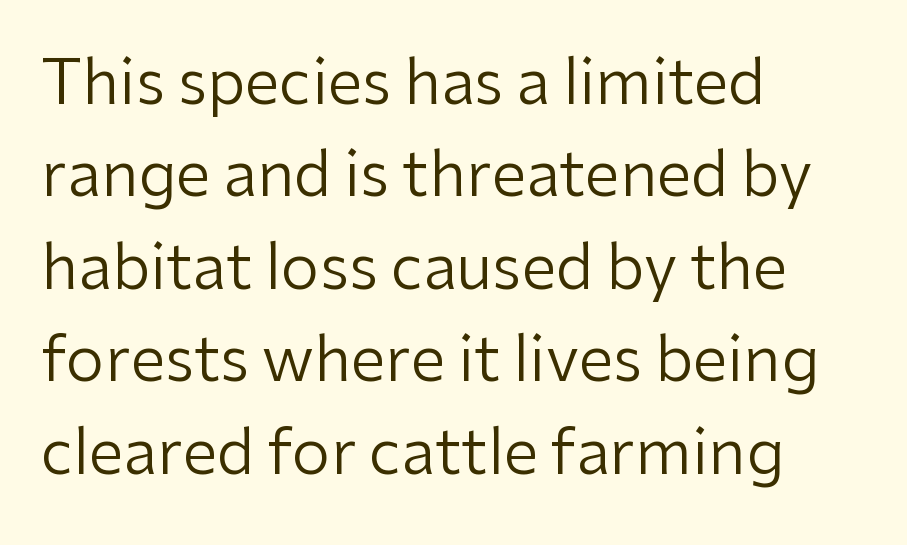
{"serif": "no", "italic": "no", "bold": "no", "weight": "regular", "width": "normal", "stroke_contrast": "low", "x_height": "medium", "monospaced": "no", "underline": "no", "align": "left", "line_spacing": "normal", "line_spacing_ratio": 1.49, "letter_spacing": "normal", "letter_spacing_em": 0.0, "glyph_px": 62}
